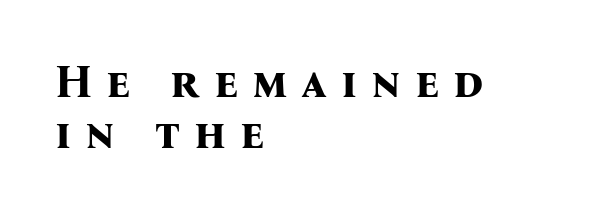
Stroke terminals: seriffed. A classic flush-left, rag-right setting is used for this passage. Look at the stroke-to-counter ratio: heavy, a bold. The lettering stays uniformly vertical, giving the passage a roman look. Spacing between characters has been opened up far beyond the box default.
